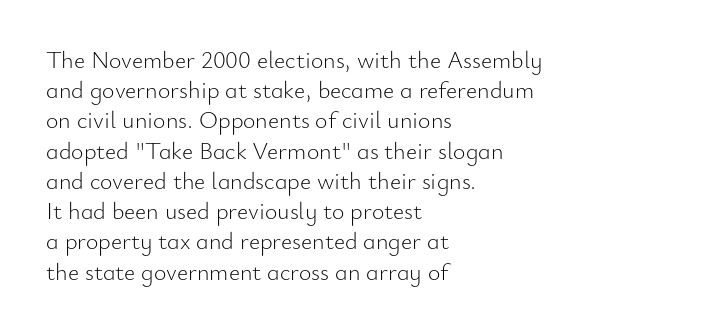
The image shows 24 px text type, upright; set left-aligned, normal line spacing (1.26x), normal letter spacing, not underlined.
